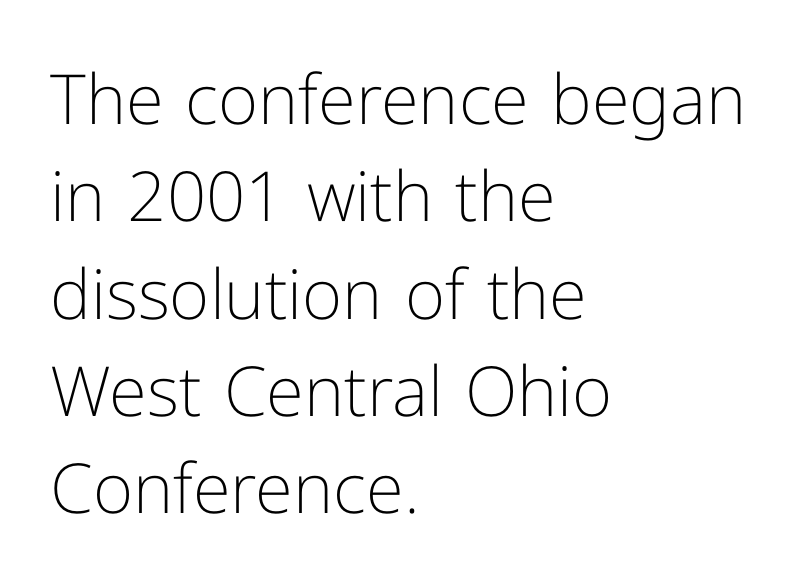
Think of a printed novel: that variable character pitch is what you see here. Check under the words: just untouched page. Successive baselines arrive at the customary interval. Classification — sans serif. The tracking reads as untouched default to a designer's eye.
